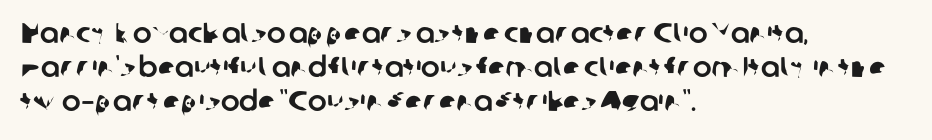
The image shows 28 px sans-serif type; set left-aligned, line spacing 1.22x, normal letter spacing, not underlined; low stroke contrast and a medium x-height.
